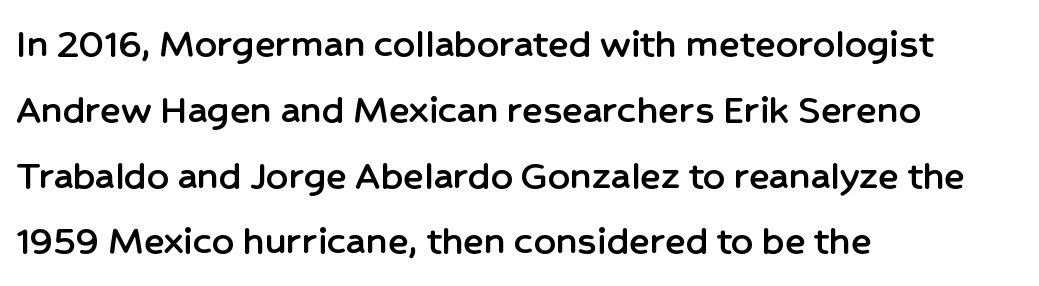
Q: Is the text italic (slanted)? A: No, it is upright.
Q: Is the typeface a serif or a sans-serif typeface? A: Sans-serif.
Q: Is the text underlined? A: No.
Q: How is the paragraph aligned? A: Left-aligned.
Q: Is the spacing between letters normal or unusually wide? A: Normal.
Q: Is the spacing between lines tight, normal or loose? A: Normal.
Q: Width (condensed, normal, or wide)? A: Normal.
Q: Stroke contrast? A: Low.
Q: x-height? A: Medium.
Q: Monospaced? A: No.
